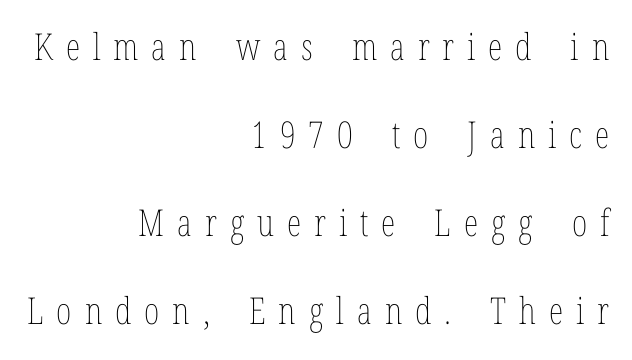
The passage is arranged like a letterhead date or caption credit — flush right. The typography opts for an upright posture over an oblique one. Spacing between characters has been opened up far beyond the box default. These lines stand farther apart than default settings would place them. No extra ink here — the face is not bold. Quick note: underline off.
